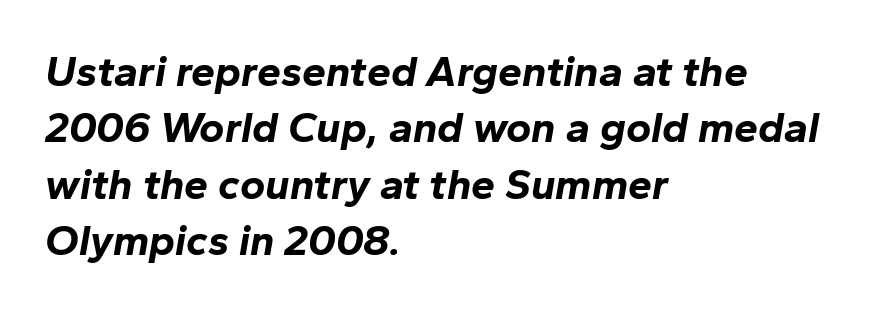
Think of a printed novel: that variable character pitch is what you see here. Typesetter's note: full bold, strokes at maximum text heaviness. Students, note that the glyphs here touch the page at normal intervals. The space between consecutive lines is moderate. Anything drawn beneath the words? Only blank space.
